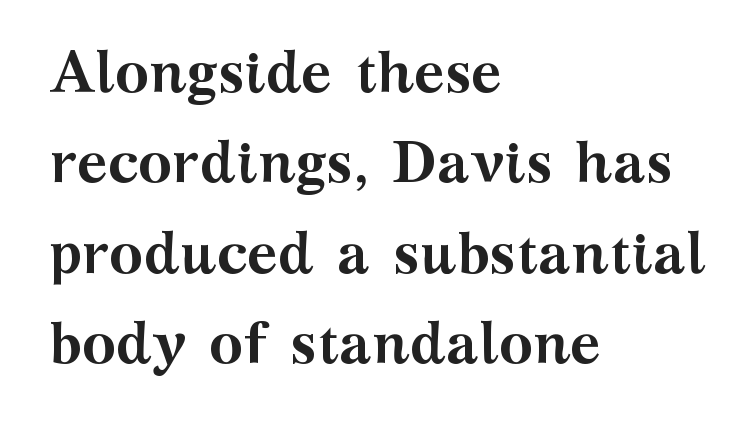
{"serif": "yes", "italic": "no", "bold": "yes", "weight": "semibold", "width": "wide", "stroke_contrast": "medium", "x_height": "medium", "monospaced": "no", "underline": "no", "align": "left", "line_spacing": "normal", "line_spacing_ratio": 1.56, "letter_spacing": "normal", "letter_spacing_em": 0.0, "glyph_px": 58}
